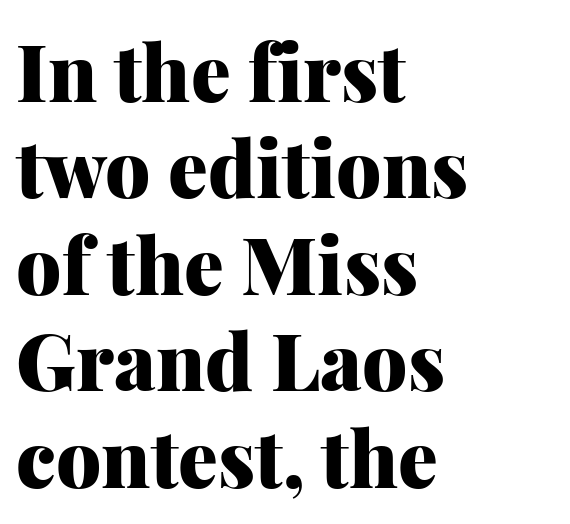
The tracking reads as untouched default to a designer's eye. This sample is left-justified, so line endings fall wherever the words run out. The sample has been set heavy, in full bold. Classification — serif. Proportional: the letters do not fall into vertical columns.
